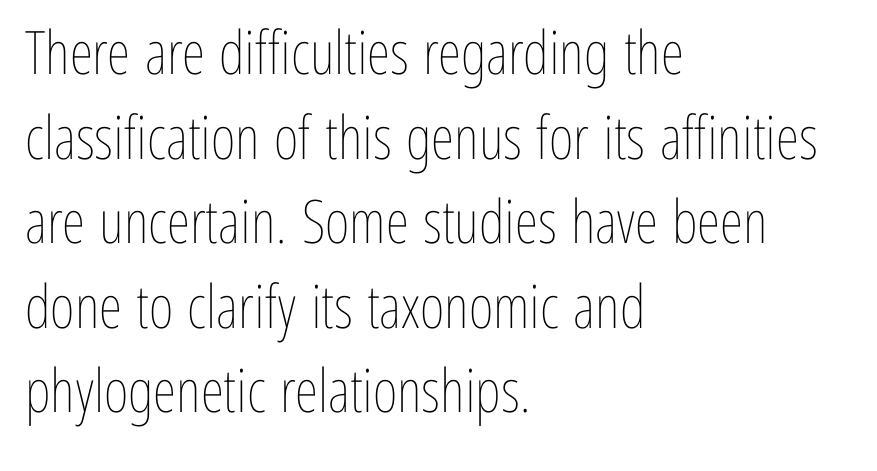
The space directly below the letters is spotless. The lines are quadded left. Vertical spacing — default. The letterforms sit at book weight or below. If you drew a line through each stem, it would be perfectly vertical.
